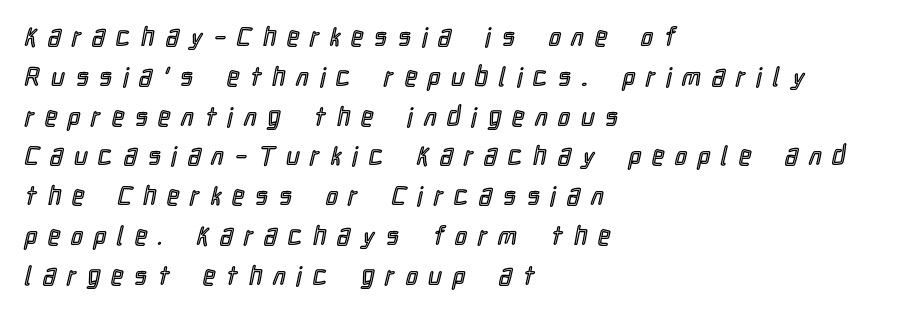
Tracking value appears strongly positive — letters spread wide. Notice how the passage keeps a crisp vertical edge on the left only. If you measured baseline to baseline, you'd find a middling distance. The zone under the glyphs is completely vacant.
